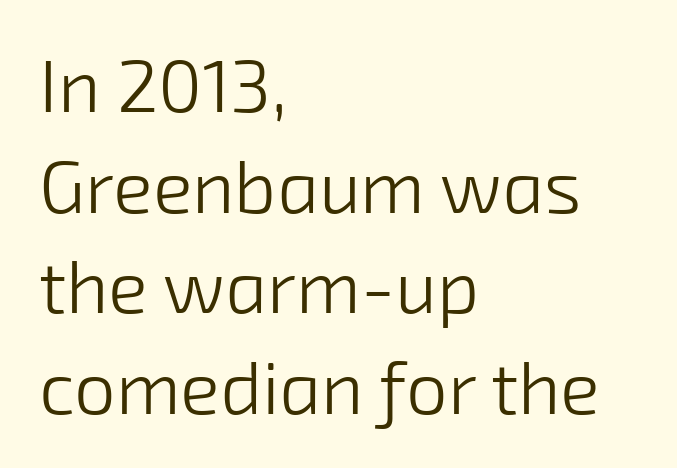
Q: Is the text bold? A: No.
Q: Is the typeface a serif or a sans-serif typeface? A: Sans-serif.
Q: Is the text underlined? A: No.
Q: How is the paragraph aligned? A: Left-aligned.
Q: Is the spacing between letters normal or unusually wide? A: Normal.
Q: Is the spacing between lines tight, normal or loose? A: Normal.
Q: Width (condensed, normal, or wide)? A: Normal.
Q: Stroke contrast? A: Low.
Q: x-height? A: Medium.
Q: Monospaced? A: No.
